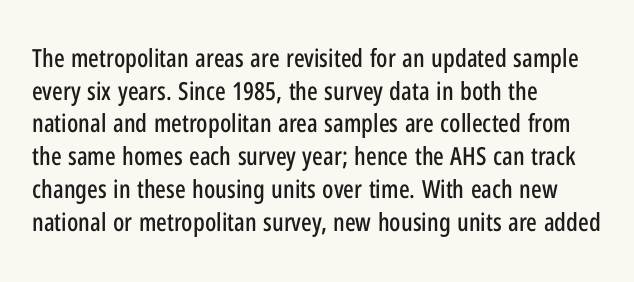
The tracking reads as untouched default to a designer's eye. Has an underline been added? It has not. Where is the straight margin? On the left. A typesetter would call this leading conventional body-copy spacing.
